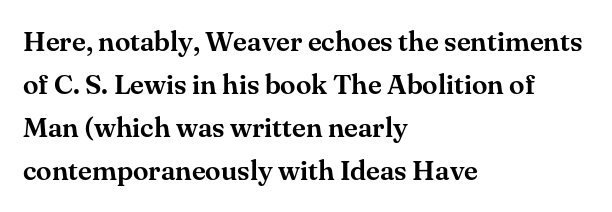
Q: Is the text italic (slanted)? A: No, it is upright.
Q: Is the typeface a serif or a sans-serif typeface? A: Serif.
Q: Is the text underlined? A: No.
Q: How is the paragraph aligned? A: Left-aligned.
Q: Is the spacing between letters normal or unusually wide? A: Normal.
Q: Is the spacing between lines tight, normal or loose? A: Normal.
Q: Width (condensed, normal, or wide)? A: Normal.
Q: Stroke contrast? A: Medium.
Q: x-height? A: Small.
Q: Monospaced? A: No.
